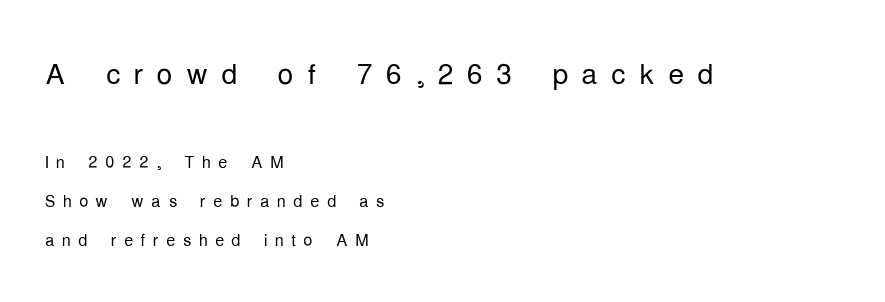
{"serif": "no", "italic": "no", "bold": "no", "weight": "light", "width": "condensed", "stroke_contrast": "low", "x_height": "medium", "monospaced": "no", "underline": "no", "align": "left", "line_spacing": "normal", "line_spacing_ratio": 1.7, "letter_spacing": "wide", "letter_spacing_em": 0.32, "larger_block": "first", "size_ratio": 1.74, "glyph_px": 40}
